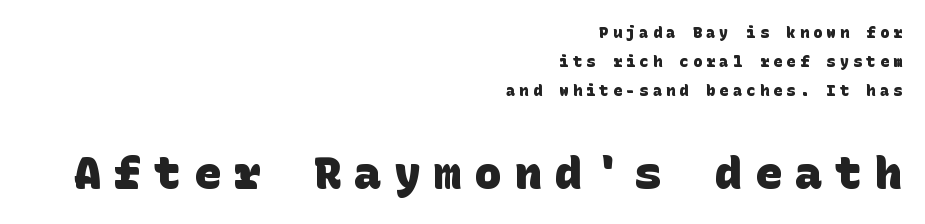
{"serif": "no", "bold": "yes", "weight": "heavy", "width": "normal", "stroke_contrast": "low", "x_height": "large", "underline": "no", "align": "right", "line_spacing": "loose", "line_spacing_ratio": 1.93, "letter_spacing": "wide", "letter_spacing_em": 0.29, "larger_block": "second", "size_ratio": 3.0, "glyph_px": 45}
